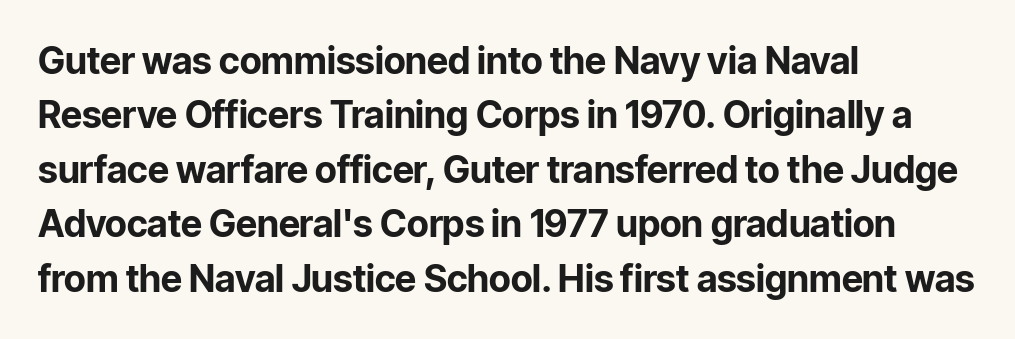
The image shows 37 px bold sans-serif type, upright; set left-aligned, normal line spacing (1.47x), normal letter spacing, not underlined; low stroke contrast and a medium x-height.
